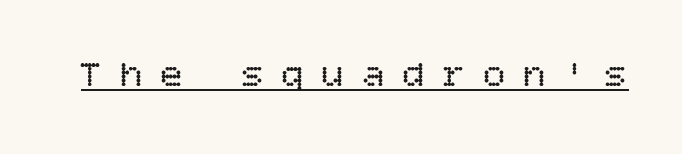
The font is comparable to plain body text, perhaps lighter. A continuous stroke trails under the words, as in a hyperlink. Nope, not italic — everything's standing straight. This sample uses expanded letter spacing, leaving extra air between glyphs.
